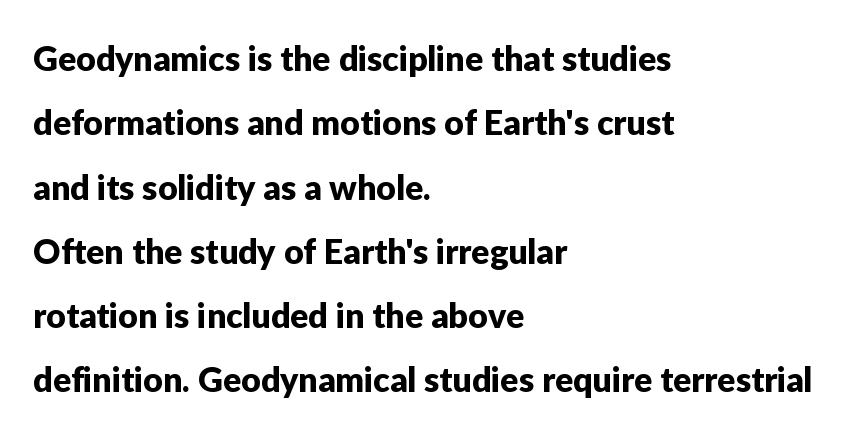
The image shows 34 px sans-serif type, upright; set left-aligned, line spacing 1.89x, normal letter spacing, not underlined; low stroke contrast and a medium x-height.
